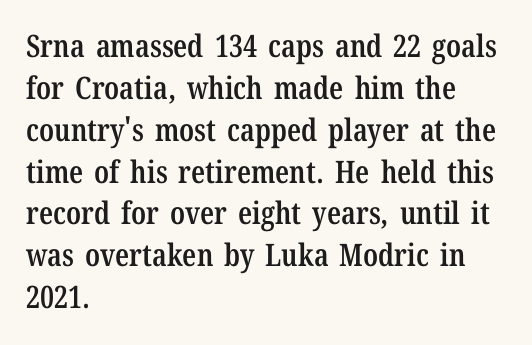
Honestly, the letter spacing is just normal — you wouldn't notice it. Notice how descenders clear the ascenders below comfortably — that's standard leading. The designer went with a serif here, giving each stem small feet. The letters are semibold — heavier than regular but short of a full bold.
